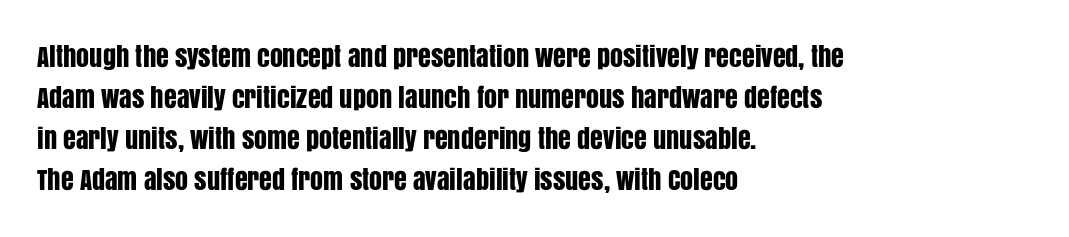
Q: Is the text italic (slanted)? A: No, it is upright.
Q: Is the text underlined? A: No.
Q: How is the paragraph aligned? A: Left-aligned.
Q: Is the spacing between letters normal or unusually wide? A: Normal.
Q: Is the spacing between lines tight, normal or loose? A: Normal.
